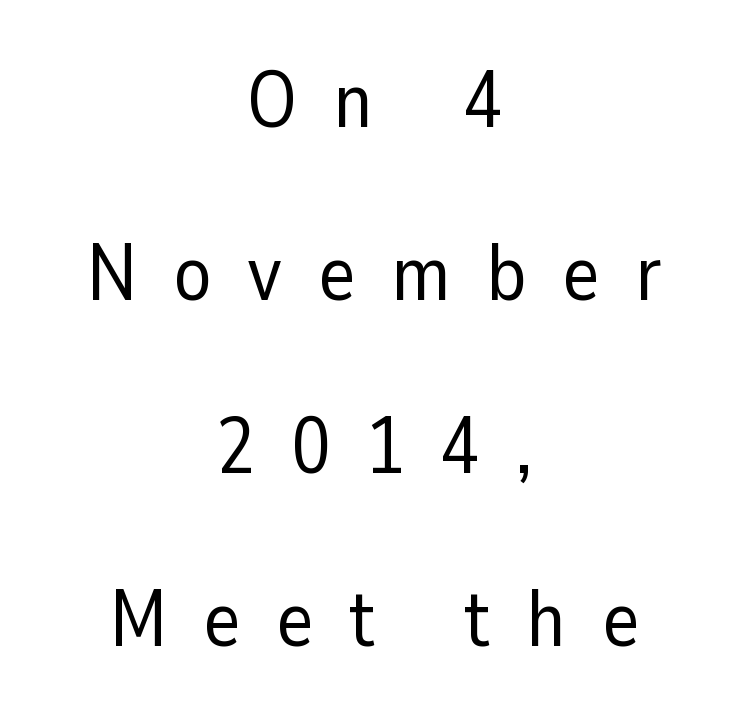
Q: Is the text bold? A: No.
Q: Is the text italic (slanted)? A: No, it is upright.
Q: Is the typeface a serif or a sans-serif typeface? A: Sans-serif.
Q: Is the text underlined? A: No.
Q: How is the paragraph aligned? A: Centered.
Q: Is the spacing between letters normal or unusually wide? A: Unusually wide.
Q: Is the spacing between lines tight, normal or loose? A: Loose.
Q: Width (condensed, normal, or wide)? A: Normal.
Q: Stroke contrast? A: Low.
Q: x-height? A: Medium.
Q: Monospaced? A: No.
